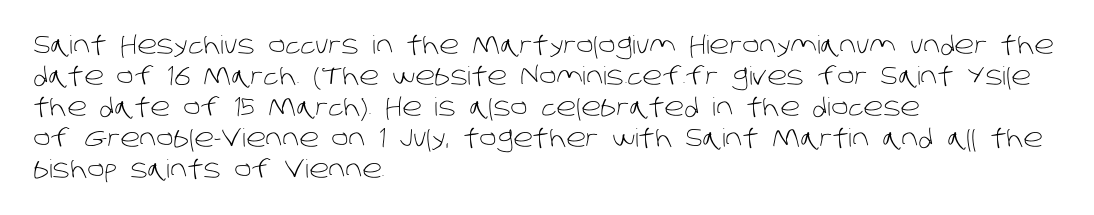
The space directly below the letters is spotless. Layout note: lines flush left. Weight: not bold — regular or lighter. Look at the tracking — it's just the regular setting, nothing added.
